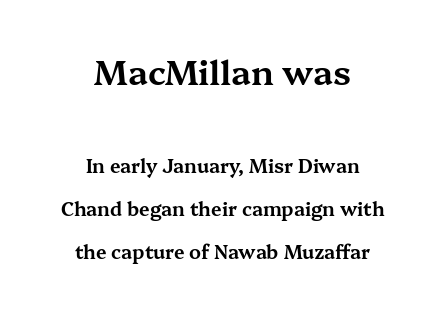
Q: Is the text italic (slanted)? A: No, it is upright.
Q: Is the typeface a serif or a sans-serif typeface? A: Serif.
Q: Is the text underlined? A: No.
Q: How is the paragraph aligned? A: Centered.
Q: Is the spacing between letters normal or unusually wide? A: Normal.
Q: Is the spacing between lines tight, normal or loose? A: Loose.
Q: Which block of text is set in a larger size, the first (top) or the second (bottom)? A: The first (top) one.
Q: Width (condensed, normal, or wide)? A: Wide.
Q: Stroke contrast? A: Medium.
Q: x-height? A: Medium.
Q: Monospaced? A: No.
